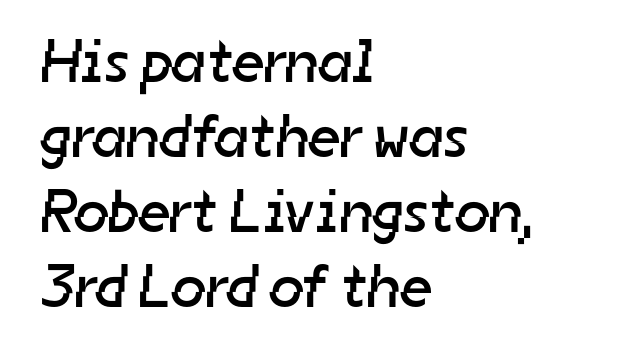
The image shows 61 px regular-weight sans-serif type; set left-aligned, line spacing 1.23x, normal letter spacing, not underlined; low stroke contrast and a medium x-height.
